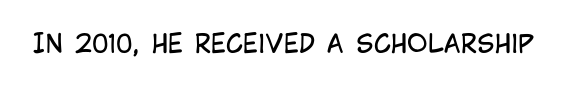
Q: Is the text bold? A: No.
Q: Is the text italic (slanted)? A: No, it is upright.
Q: Is the text underlined? A: No.
Q: Is the spacing between letters normal or unusually wide? A: Normal.
